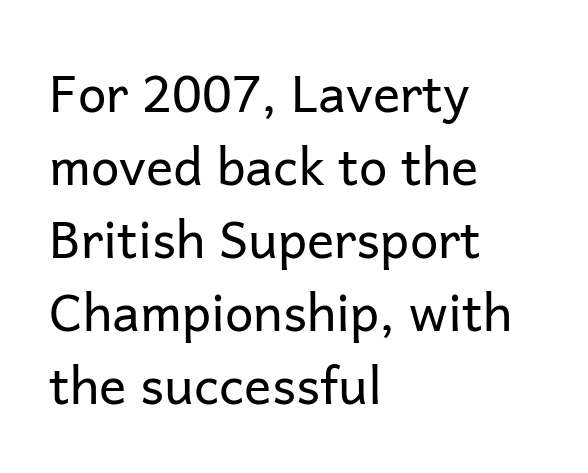
The image shows 51 px regular-weight sans-serif type, upright; set left-aligned, normal line spacing (1.43x), normal letter spacing, not underlined; low stroke contrast and a medium x-height.
